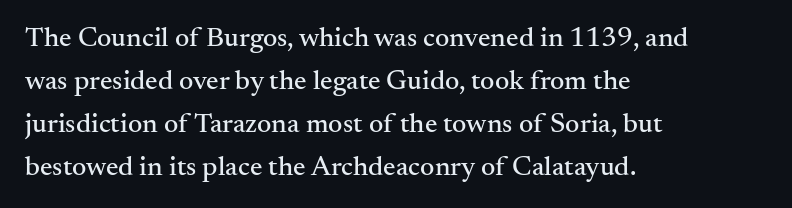
{"serif": "yes", "italic": "no", "width": "normal", "stroke_contrast": "medium", "x_height": "small", "monospaced": "no", "underline": "no", "align": "left", "line_spacing": "normal", "line_spacing_ratio": 1.53, "letter_spacing": "normal", "letter_spacing_em": 0.0, "glyph_px": 28}
